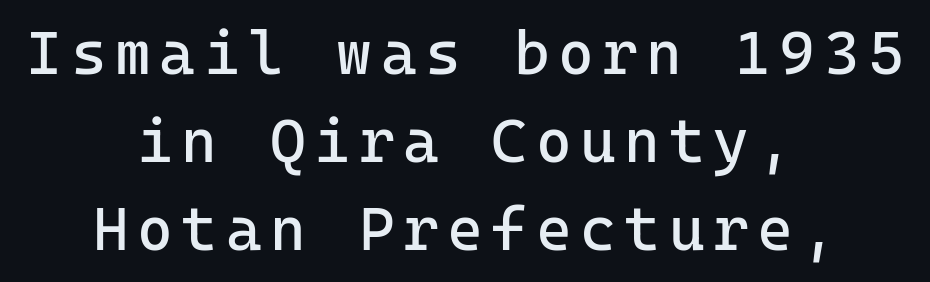
Q: Is the text bold? A: No.
Q: Is the text italic (slanted)? A: No, it is upright.
Q: Is the typeface a serif or a sans-serif typeface? A: Sans-serif.
Q: Is the text underlined? A: No.
Q: How is the paragraph aligned? A: Centered.
Q: Is the spacing between lines tight, normal or loose? A: Normal.
Q: Width (condensed, normal, or wide)? A: Normal.
Q: Stroke contrast? A: Low.
Q: x-height? A: Medium.
Q: Monospaced? A: Yes.
